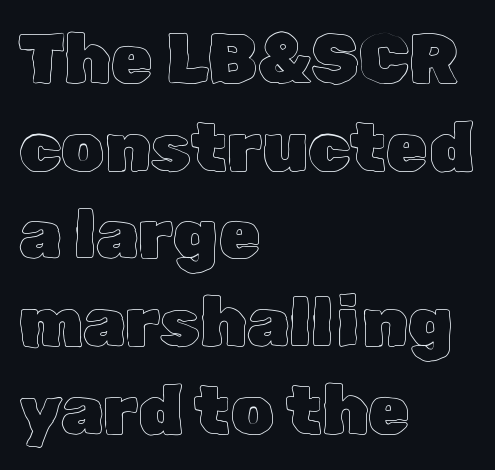
Q: Is the text italic (slanted)? A: No, it is upright.
Q: Is the text underlined? A: No.
Q: How is the paragraph aligned? A: Left-aligned.
Q: Is the spacing between letters normal or unusually wide? A: Normal.
Q: Is the spacing between lines tight, normal or loose? A: Normal.
Q: Width (condensed, normal, or wide)? A: Normal.
Q: x-height? A: Medium.
Q: Monospaced? A: No.
